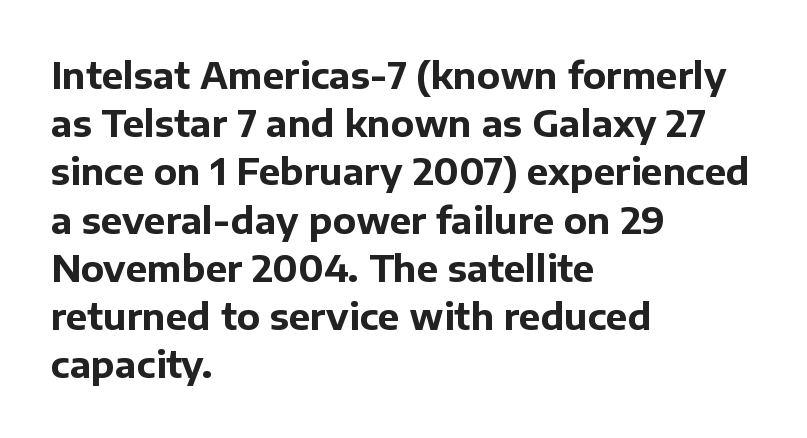
Are there feet on the stems? There aren't — it's a sans. Bold? Absolutely — the strokes are thick and heavy. In CSS terms this would be text-align: left. Quick note: interline space is typical.
